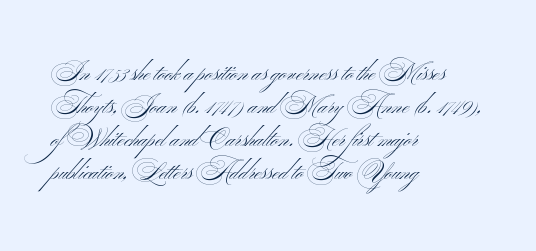
Q: Is the text bold? A: No.
Q: Is the text underlined? A: No.
Q: How is the paragraph aligned? A: Left-aligned.
Q: Is the spacing between letters normal or unusually wide? A: Normal.
Q: Is the spacing between lines tight, normal or loose? A: Normal.
